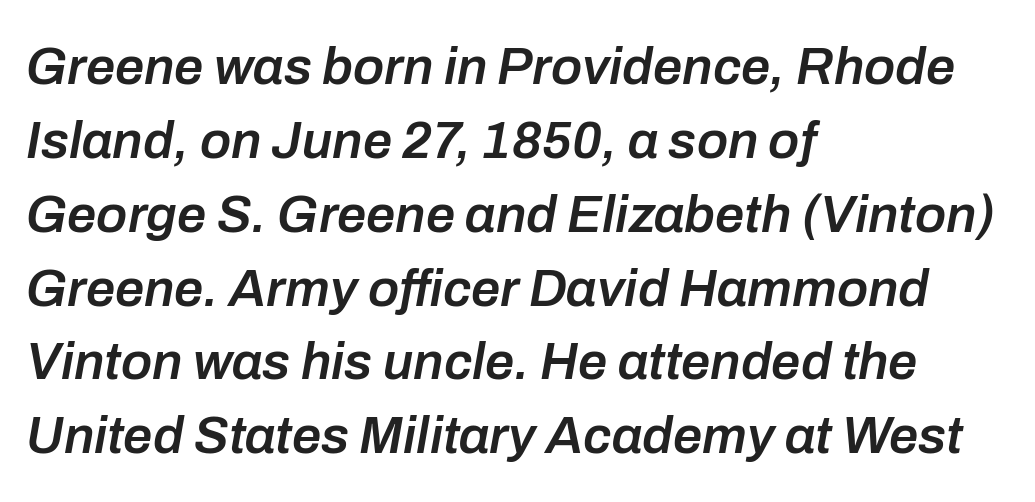
The image shows 52 px semibold type, italic (leaning right); set left-aligned, normal line spacing (1.42x), normal letter spacing, not underlined; low stroke contrast and a medium x-height.
